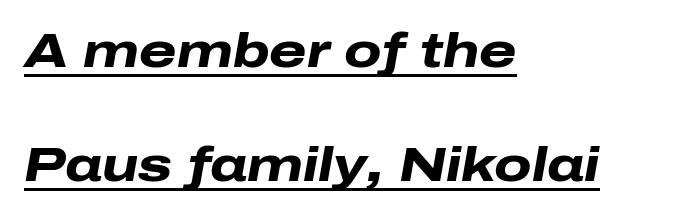
Here the designer chose a conventional face with non-uniform glyph widths. Casual observation: everything's shoved over to the left. Style check: oblique. Widely set lines give the paragraph a tall, airy silhouette. Characters follow at the spacing the type designer built in. Somebody hit Ctrl+U on this one — the words are underlined.
